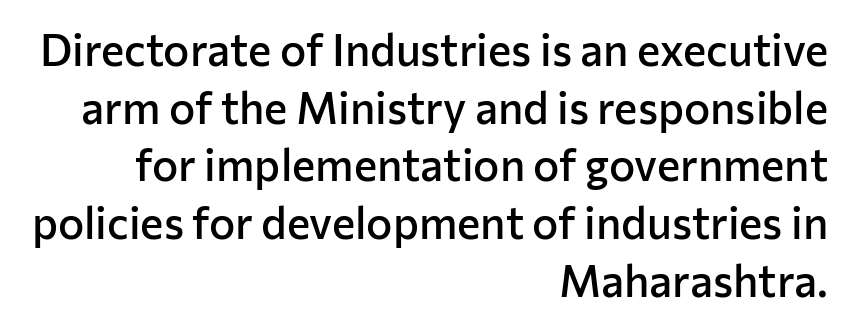
{"serif": "no", "italic": "no", "bold": "semi", "weight": "semibold", "width": "normal", "stroke_contrast": "low", "x_height": "medium", "monospaced": "no", "underline": "no", "align": "right", "line_spacing": "normal", "line_spacing_ratio": 1.31, "letter_spacing": "normal", "letter_spacing_em": 0.0, "glyph_px": 44}
